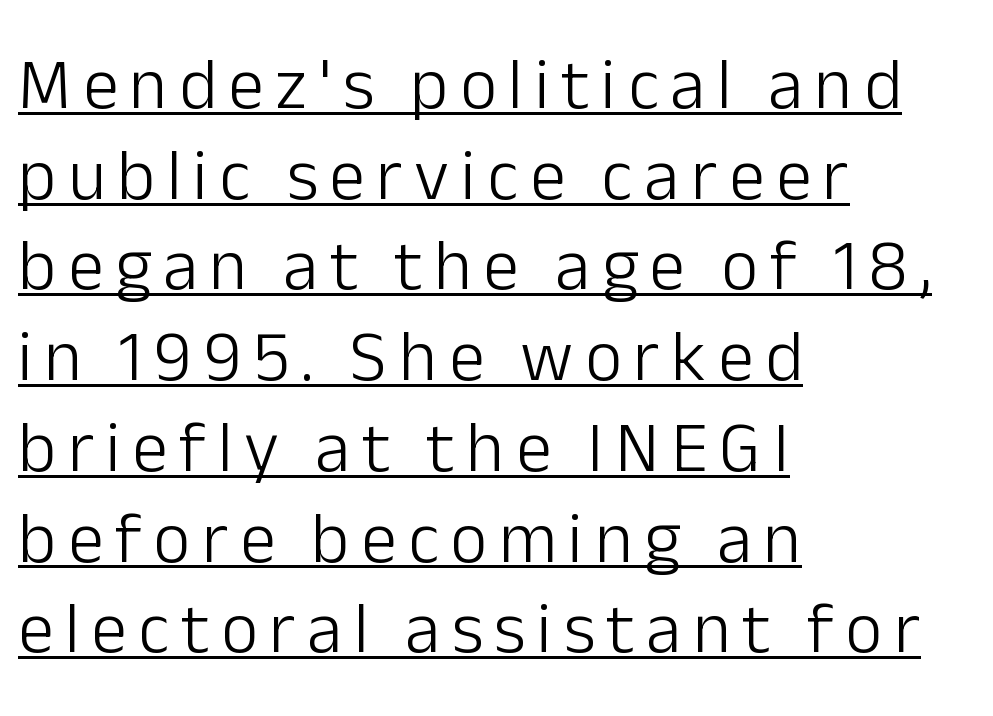
Q: Is the text bold? A: No.
Q: Is the text italic (slanted)? A: No, it is upright.
Q: Is the typeface a serif or a sans-serif typeface? A: Sans-serif.
Q: Is the text underlined? A: Yes.
Q: How is the paragraph aligned? A: Left-aligned.
Q: Is the spacing between lines tight, normal or loose? A: Normal.
Q: Width (condensed, normal, or wide)? A: Normal.
Q: Stroke contrast? A: Low.
Q: x-height? A: Medium.
Q: Monospaced? A: No.
